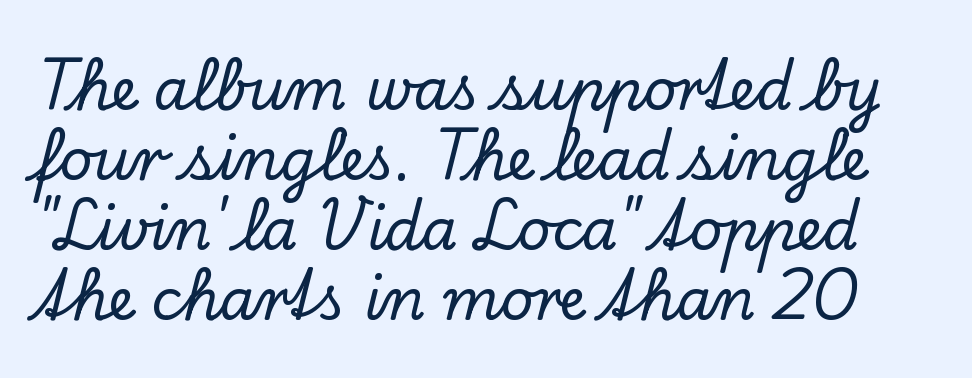
Q: Is the text italic (slanted)? A: Yes.
Q: Is the typeface a serif or a sans-serif typeface? A: Serif.
Q: Is the text underlined? A: No.
Q: Is the spacing between letters normal or unusually wide? A: Normal.
Q: Width (condensed, normal, or wide)? A: Normal.
Q: Stroke contrast? A: Low.
Q: x-height? A: Small.
Q: Monospaced? A: No.
